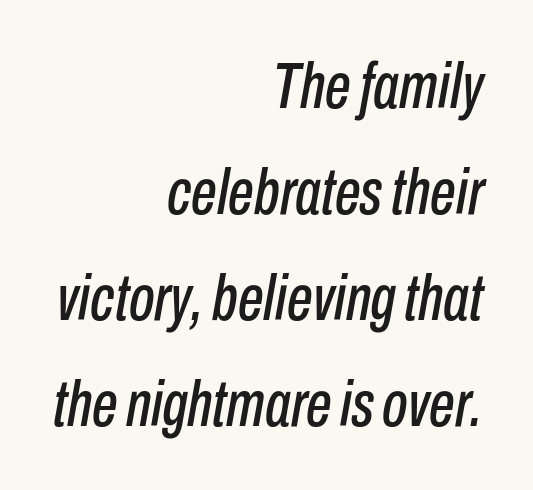
{"italic": "yes", "lean": "right", "slant_degrees": 10, "width": "condensed", "stroke_contrast": "low", "x_height": "medium", "monospaced": "no", "underline": "no", "align": "right", "line_spacing": "normal", "line_spacing_ratio": 1.63, "letter_spacing": "normal", "letter_spacing_em": 0.0, "glyph_px": 65}
